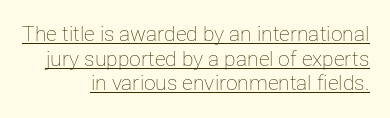
Q: Is the text bold? A: No.
Q: Is the text italic (slanted)? A: No, it is upright.
Q: Is the text underlined? A: Yes.
Q: How is the paragraph aligned? A: Right-aligned.
Q: Is the spacing between letters normal or unusually wide? A: Normal.
